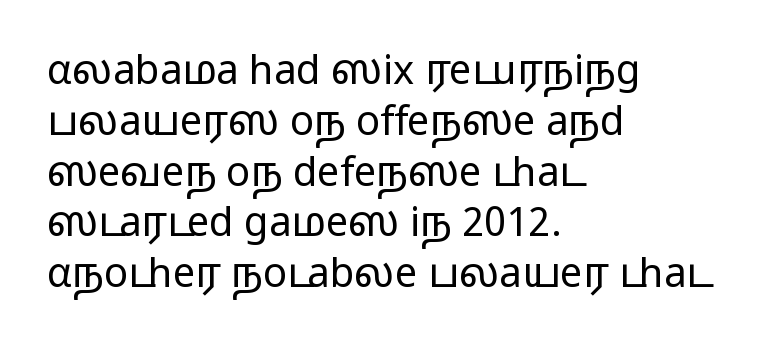
The passage shown is not underscored anywhere. Heaviness? Minimal to ordinary, like unemphasized prose. Note: no serifs on the glyphs. Spacing verdict: proportional, widths tailored to each character. Tall strokes in this sample are plumb rather than angled. Leading: standard.
